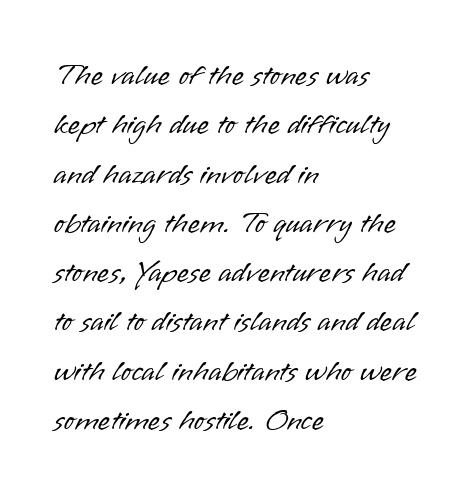
The image shows 31 px light sans-serif type; set left-aligned, normal line spacing (1.59x), normal letter spacing, not underlined; low stroke contrast and a small x-height.
